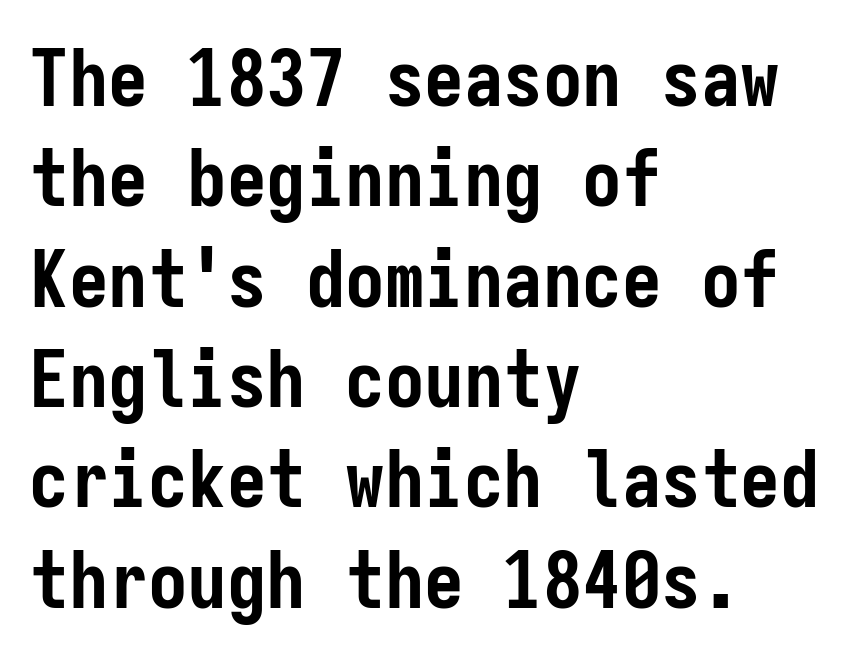
{"serif": "no", "italic": "no", "bold": "yes", "weight": "semibold", "width": "condensed", "stroke_contrast": "low", "x_height": "medium", "monospaced": "yes", "underline": "no", "align": "left", "line_spacing": "normal", "line_spacing_ratio": 1.27, "letter_spacing": "normal", "letter_spacing_em": 0.0, "glyph_px": 79}
